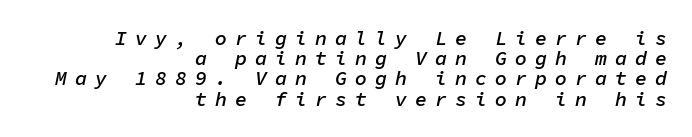
Q: Is the text bold? A: Semi-bold.
Q: Is the text italic (slanted)? A: Yes, it leans right by about 11 degrees.
Q: Is the text underlined? A: No.
Q: How is the paragraph aligned? A: Right-aligned.
Q: Is the spacing between letters normal or unusually wide? A: Unusually wide.
Q: Is the spacing between lines tight, normal or loose? A: Tight.
